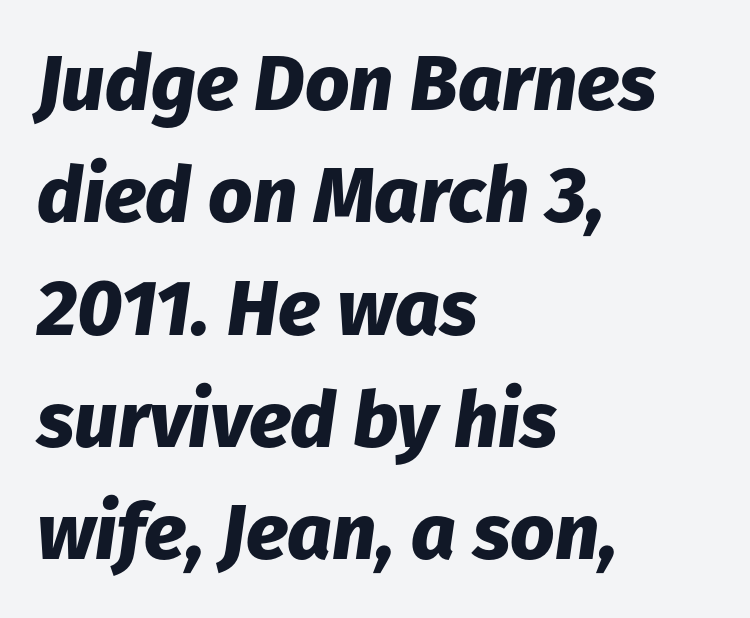
{"italic": "yes", "lean": "right", "slant_degrees": 8, "bold": "yes", "weight": "heavy", "width": "normal", "stroke_contrast": "low", "x_height": "medium", "monospaced": "no", "underline": "no", "align": "left", "line_spacing": "normal", "line_spacing_ratio": 1.44, "letter_spacing": "normal", "letter_spacing_em": 0.0, "glyph_px": 78}
